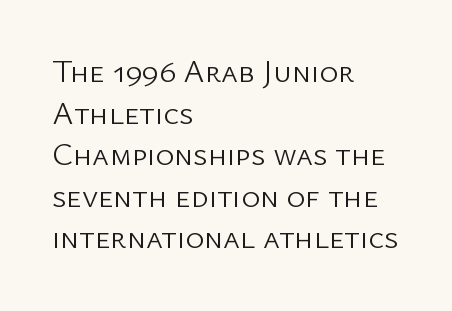
Think of a printed novel: that variable character pitch is what you see here. Anything drawn beneath the words? Only blank space. The face used here is a sans, in the tradition of grotesques and geometrics. Layout note: lines flush left. The face looks like a standard text weight, possibly lighter. The rendering uses a moderate line-height, typical for paragraphs.
